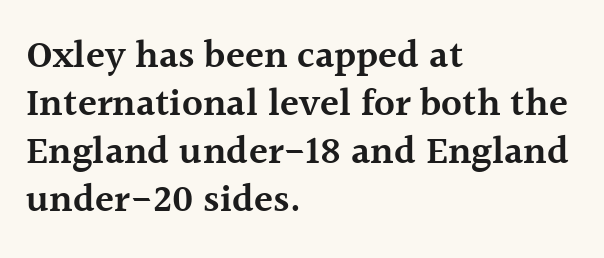
The image shows 39 px semibold serif type, upright; set left-aligned, line spacing 1.23x, normal letter spacing, not underlined; a medium x-height.
